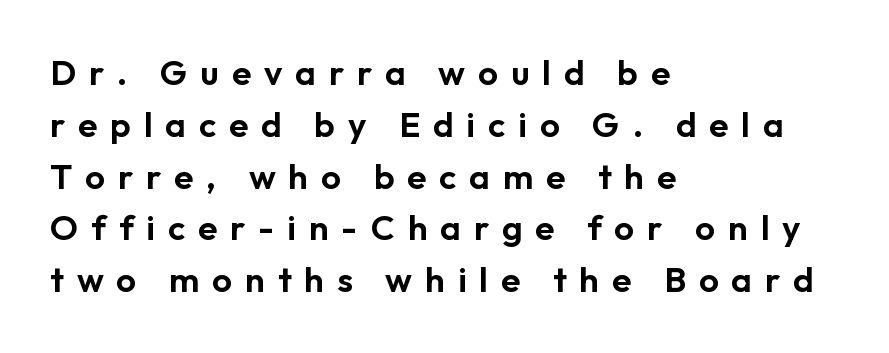
Honestly, the letter spacing is so wide it's the main thing you notice. In terms of leading, this rendering sits right in the middle. The baseline area is clear. Casual observation: everything's shoved over to the left. Every stem runs plumb, perpendicular to the baseline.
